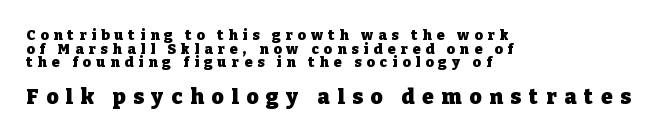
Set as a true bold cut, around the 700 mark. The font's upright variant was chosen for this text. The rendering enlarges the type as you move from the upper chunk to the lower. Vertically, the passage feels compressed, each row crowding the next.
